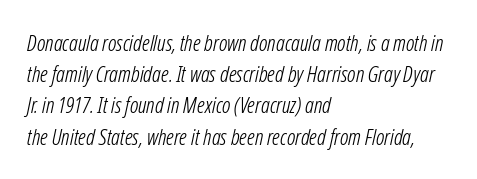
{"italic": "yes", "lean": "right", "slant_degrees": 12, "bold": "no", "underline": "no", "align": "left", "line_spacing": "normal", "line_spacing_ratio": 1.42, "letter_spacing": "normal", "letter_spacing_em": 0.0, "glyph_px": 22}
